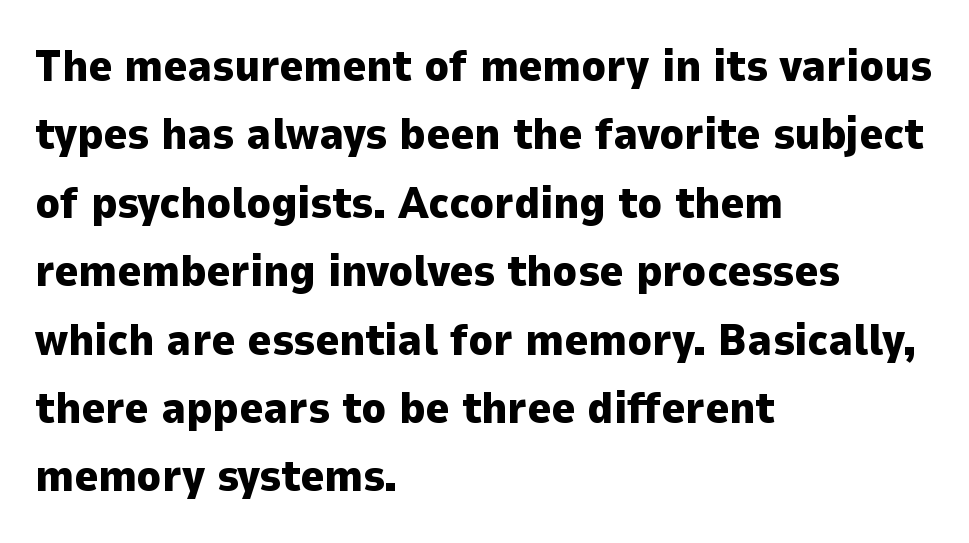
This sample uses plain, unmodified letter spacing. The passage shown stacks its lines at a standard gap. Typeset ragged right — the left edge is the straight one. When letters stand straight like this, we call the style roman or upright. Classification — sans serif.
